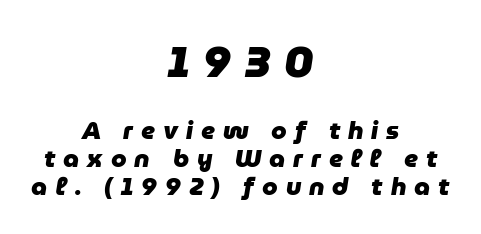
Q: Is the text bold? A: Yes.
Q: Is the text italic (slanted)? A: Yes, it leans right by about 9 degrees.
Q: Is the text underlined? A: No.
Q: How is the paragraph aligned? A: Centered.
Q: Is the spacing between letters normal or unusually wide? A: Unusually wide.
Q: Is the spacing between lines tight, normal or loose? A: Tight.
Q: Which block of text is set in a larger size, the first (top) or the second (bottom)? A: The first (top) one.
Q: Width (condensed, normal, or wide)? A: Normal.
Q: Stroke contrast? A: Low.
Q: x-height? A: Medium.
Q: Monospaced? A: No.
